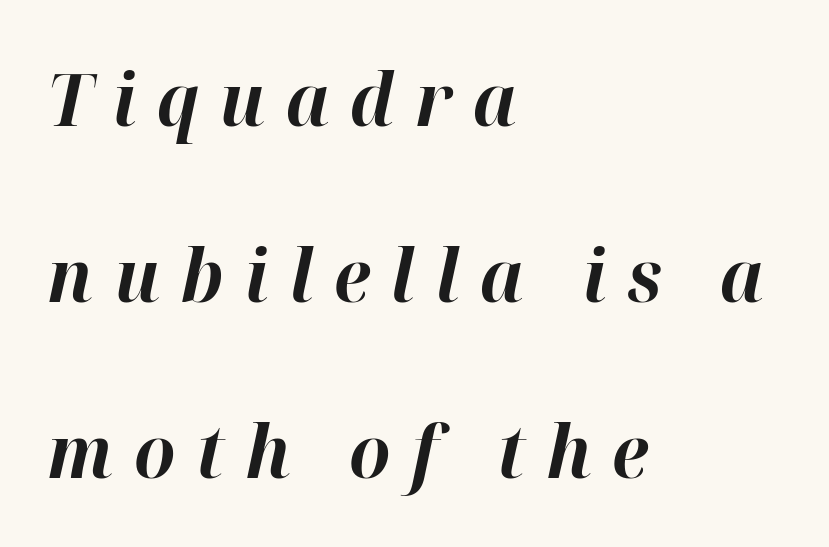
Notice how the stems are inclined rather than vertical — that's the hallmark of italics. Plenty of ink on the page — the face is bold. Leftover space on each line is placed entirely after the last word. The passage shown stacks its lines with a broad gap. This sample has the flowing, uneven cadence of proportional lettering. A clean baseline with only descenders dipping below it.
